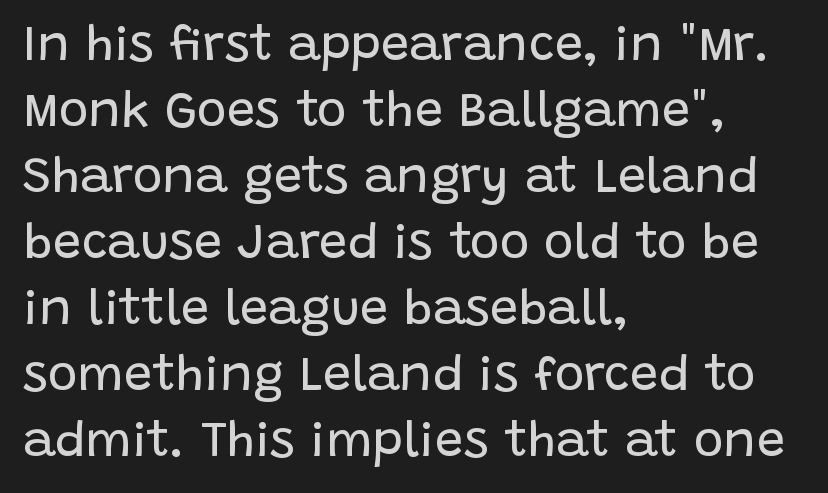
In terms of posture, this sample is upright. These glyphs show unthickened strokes, regular width or finer. The text was rendered using a sans face with plain stroke endings. Think of a printed novel: that variable character pitch is what you see here. Vertically, the passage feels balanced, rows spaced as you'd expect. Plain, unruled lines of type.
